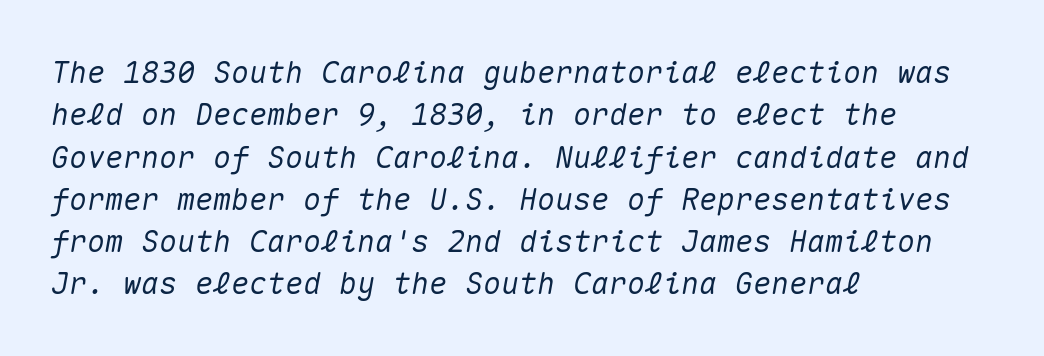
{"italic": "yes", "lean": "right", "slant_degrees": 10, "width": "normal", "stroke_contrast": "medium", "x_height": "medium", "monospaced": "yes", "underline": "no", "align": "left", "line_spacing": "normal", "line_spacing_ratio": 1.41, "letter_spacing": "normal", "letter_spacing_em": 0.0, "glyph_px": 30}
